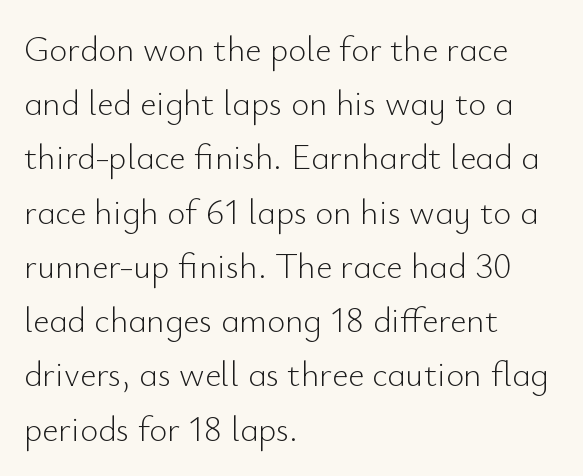
Q: Is the text bold? A: No.
Q: Is the text italic (slanted)? A: No, it is upright.
Q: Is the typeface a serif or a sans-serif typeface? A: Sans-serif.
Q: Is the text underlined? A: No.
Q: How is the paragraph aligned? A: Left-aligned.
Q: Is the spacing between letters normal or unusually wide? A: Normal.
Q: Is the spacing between lines tight, normal or loose? A: Normal.
Q: Width (condensed, normal, or wide)? A: Normal.
Q: Stroke contrast? A: Low.
Q: x-height? A: Small.
Q: Monospaced? A: No.
